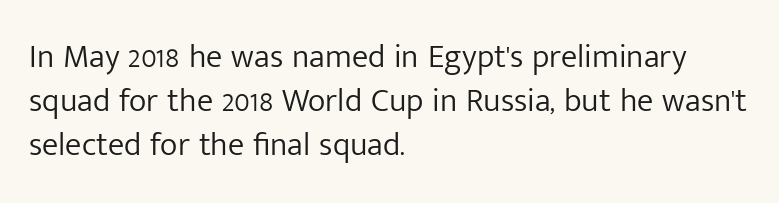
Notice how the passage keeps a crisp vertical edge on the left only. Think of a printed novel: that variable character pitch is what you see here. The designer left line spacing at the default. Students, note that the glyphs here touch the page at normal intervals. Nope, no serifs anywhere on these letters. The weight tops out at a normal text grade.
